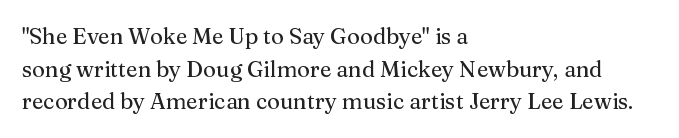
Q: Is the text italic (slanted)? A: No, it is upright.
Q: Is the text underlined? A: No.
Q: How is the paragraph aligned? A: Left-aligned.
Q: Is the spacing between letters normal or unusually wide? A: Normal.
Q: Is the spacing between lines tight, normal or loose? A: Normal.
